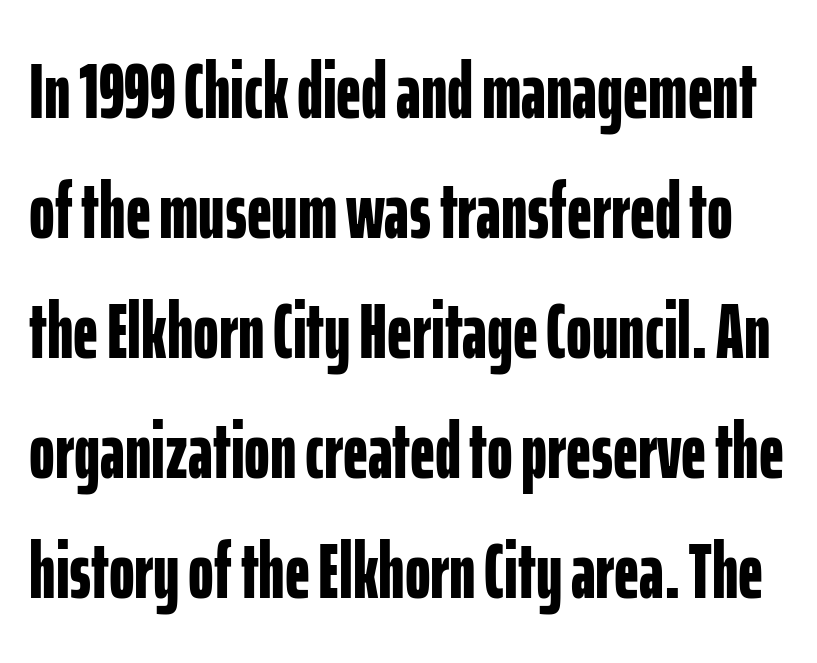
The image shows 78 px bold, condensed sans-serif type, upright; set normal line spacing (1.54x), normal letter spacing, not underlined; low stroke contrast and a medium x-height.
